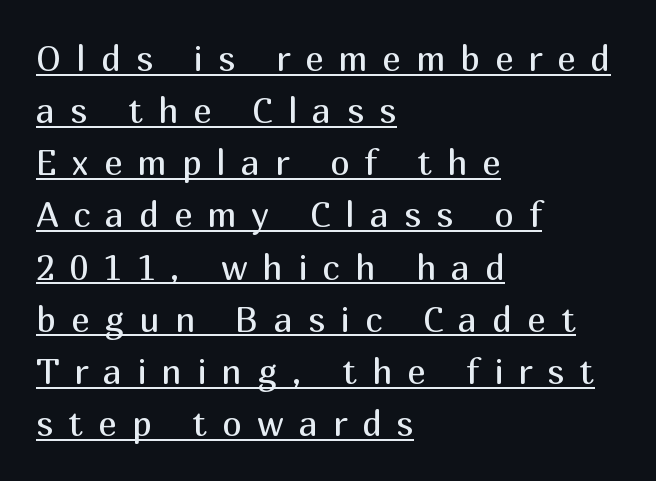
The text block is weighted toward the left margin, trailing off unevenly rightward. Unlike a traditional serif, this face leaves its strokes unadorned. The face used here appears with an underline applied. The passage shown is typed in a proportional face where columns would drift. The lettering holds an erect, upright posture throughout. Words appear elongated and porous because spacing is wide.
